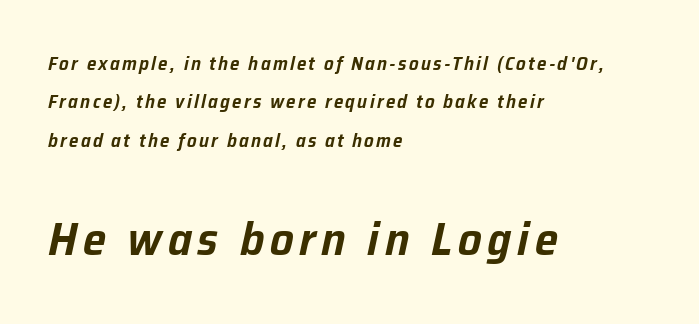
Q: Is the text italic (slanted)? A: Yes, it leans right by about 12 degrees.
Q: Is the text underlined? A: No.
Q: How is the paragraph aligned? A: Left-aligned.
Q: Is the spacing between lines tight, normal or loose? A: Loose.
Q: Which block of text is set in a larger size, the first (top) or the second (bottom)? A: The second (bottom) one.
Q: Width (condensed, normal, or wide)? A: Normal.
Q: Stroke contrast? A: Low.
Q: x-height? A: Medium.
Q: Monospaced? A: No.
